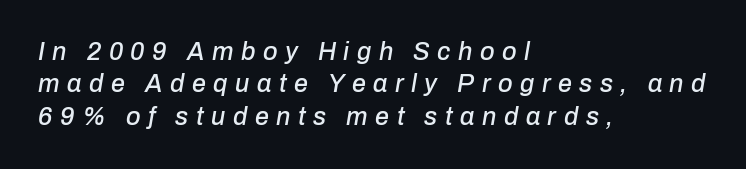
Q: Is the text italic (slanted)? A: Yes, it leans right by about 10 degrees.
Q: Is the text underlined? A: No.
Q: How is the paragraph aligned? A: Left-aligned.
Q: Is the spacing between letters normal or unusually wide? A: Unusually wide.
Q: Is the spacing between lines tight, normal or loose? A: Normal.
